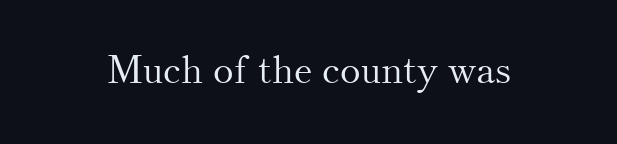
The image shows 39 px light serif type, upright; set normal letter spacing, not underlined; medium stroke contrast and a small x-height.
